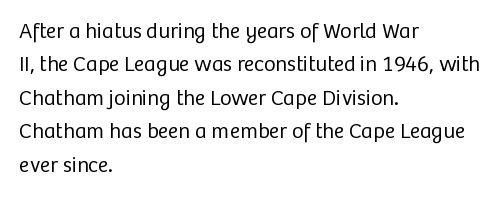
Q: Is the text bold? A: No.
Q: Is the text italic (slanted)? A: No, it is upright.
Q: Is the text underlined? A: No.
Q: How is the paragraph aligned? A: Left-aligned.
Q: Is the spacing between letters normal or unusually wide? A: Normal.
Q: Is the spacing between lines tight, normal or loose? A: Normal.
